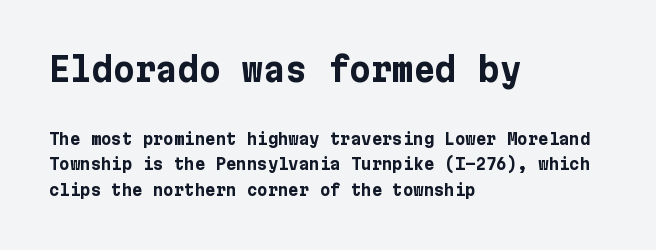
The image shows 33 px bold sans-serif type, upright; set left-aligned, normal line spacing (1.61x), normal letter spacing, not underlined; the first (top) block is 2.06x larger; low stroke contrast and a medium x-height.
